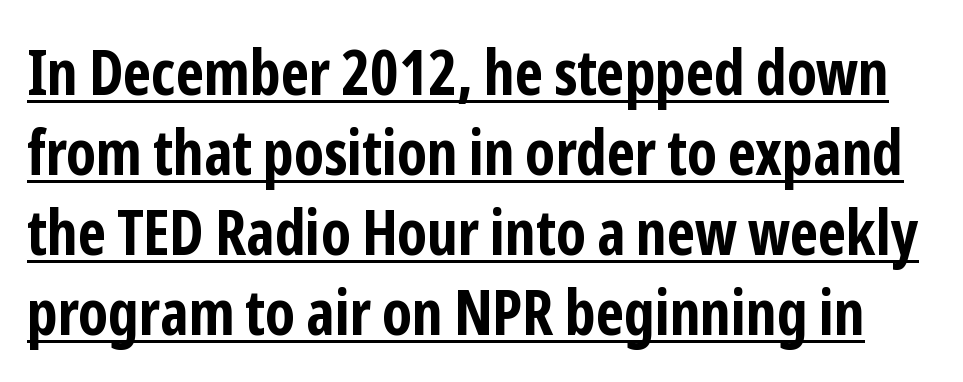
Q: Is the text bold? A: Yes.
Q: Is the text italic (slanted)? A: No, it is upright.
Q: Is the typeface a serif or a sans-serif typeface? A: Sans-serif.
Q: Is the text underlined? A: Yes.
Q: Is the spacing between letters normal or unusually wide? A: Normal.
Q: Is the spacing between lines tight, normal or loose? A: Normal.
Q: Width (condensed, normal, or wide)? A: Condensed.
Q: Stroke contrast? A: Low.
Q: x-height? A: Medium.
Q: Monospaced? A: No.
